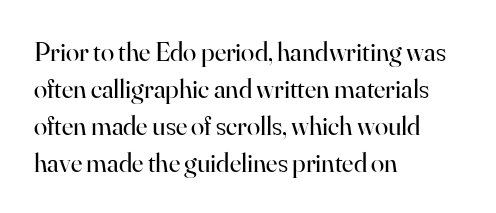
The image shows 27 px text type, upright; set left-aligned, normal line spacing (1.37x), normal letter spacing, not underlined.
